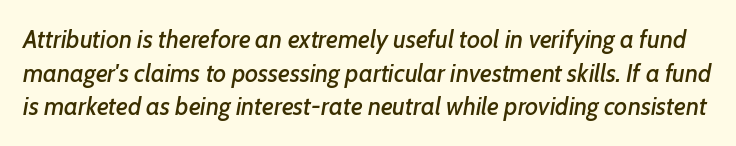
The image shows 25 px text type, italic (leaning right); set normal line spacing (1.35x), normal letter spacing, not underlined.
